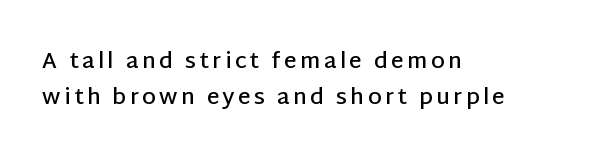
This rendering uses left alignment, leaving the right contour irregular. Has an underline been added? It has not. If you measured baseline to baseline, you'd find a middling distance. The strokes are fattened partway — semibold, not bold.
